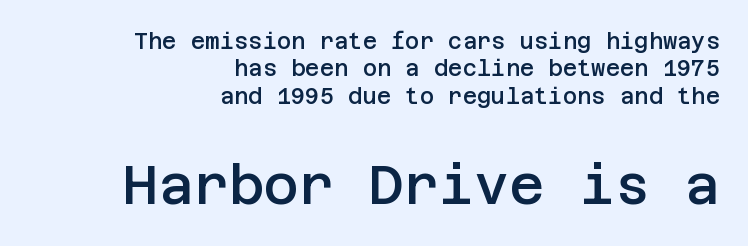
{"serif": "no", "italic": "no", "bold": "semi", "weight": "semibold", "width": "normal", "stroke_contrast": "low", "x_height": "large", "underline": "no", "align": "right", "line_spacing_ratio": 1.24, "letter_spacing": "normal", "letter_spacing_em": 0.0, "larger_block": "second", "size_ratio": 2.45, "glyph_px": 54}
